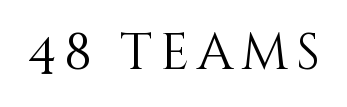
Q: Is the text bold? A: No.
Q: Is the text italic (slanted)? A: No, it is upright.
Q: Is the text underlined? A: No.
Q: Width (condensed, normal, or wide)? A: Normal.
Q: Stroke contrast? A: Medium.
Q: x-height? A: Large.
Q: Monospaced? A: No.
